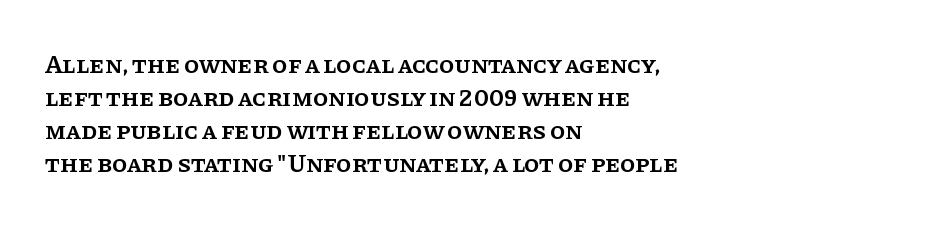
The image shows 25 px text type, upright; set left-aligned, normal line spacing (1.32x), normal letter spacing, not underlined.
